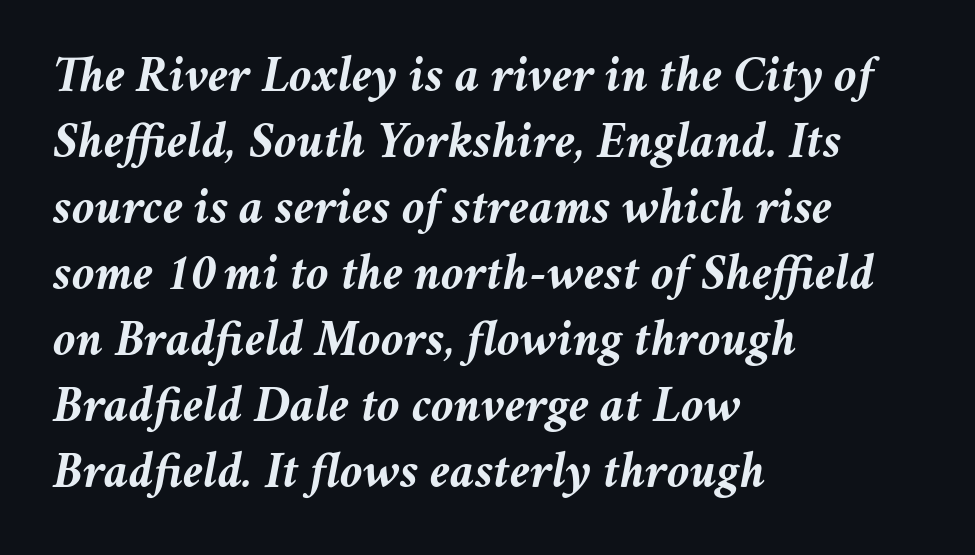
Q: Is the text bold? A: Yes.
Q: Is the text italic (slanted)? A: Yes, it leans right by about 11 degrees.
Q: Is the text underlined? A: No.
Q: How is the paragraph aligned? A: Left-aligned.
Q: Is the spacing between letters normal or unusually wide? A: Normal.
Q: Is the spacing between lines tight, normal or loose? A: Normal.
Q: Width (condensed, normal, or wide)? A: Normal.
Q: Stroke contrast? A: Medium.
Q: x-height? A: Medium.
Q: Monospaced? A: No.
